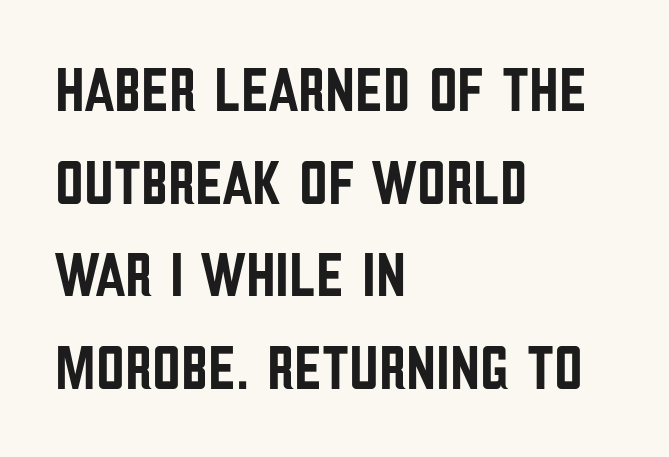
Posture: vertical. This is sans-serif lettering, the kind often seen on screens and signage. Horizontal bands of white between lines are of average thickness. Note the varied advance widths — an 'i' is clearly narrower than an 'm'. A student would call this left alignment; a typographer would say flush left, rag right.
